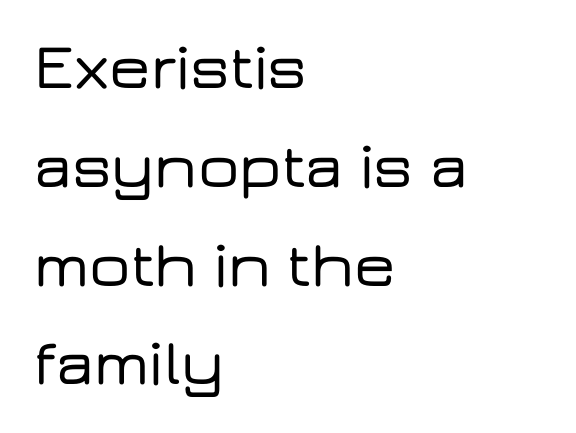
Q: Is the text italic (slanted)? A: No, it is upright.
Q: Is the typeface a serif or a sans-serif typeface? A: Sans-serif.
Q: Is the text underlined? A: No.
Q: How is the paragraph aligned? A: Left-aligned.
Q: Is the spacing between letters normal or unusually wide? A: Normal.
Q: Is the spacing between lines tight, normal or loose? A: Normal.
Q: Width (condensed, normal, or wide)? A: Wide.
Q: Stroke contrast? A: Low.
Q: x-height? A: Medium.
Q: Monospaced? A: No.
